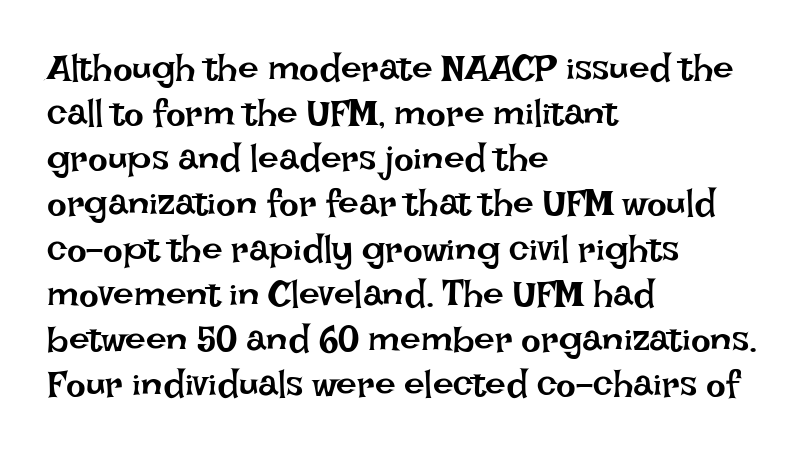
{"italic": "no", "bold": "no", "weight": "regular", "width": "normal", "stroke_contrast": "low", "x_height": "large", "monospaced": "no", "underline": "no", "align": "left", "line_spacing_ratio": 1.22, "letter_spacing": "normal", "letter_spacing_em": 0.0, "glyph_px": 37}
